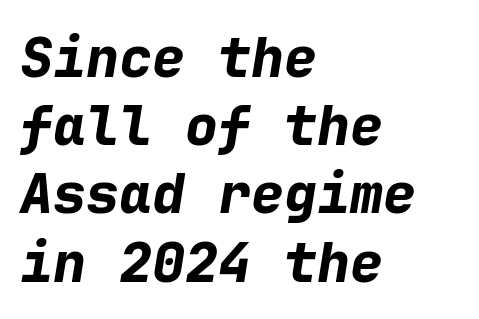
{"italic": "yes", "lean": "right", "slant_degrees": 9, "bold": "yes", "weight": "bold", "width": "normal", "stroke_contrast": "low", "x_height": "medium", "monospaced": "yes", "underline": "no", "align": "left", "line_spacing_ratio": 1.24, "letter_spacing": "normal", "letter_spacing_em": 0.0, "glyph_px": 55}
